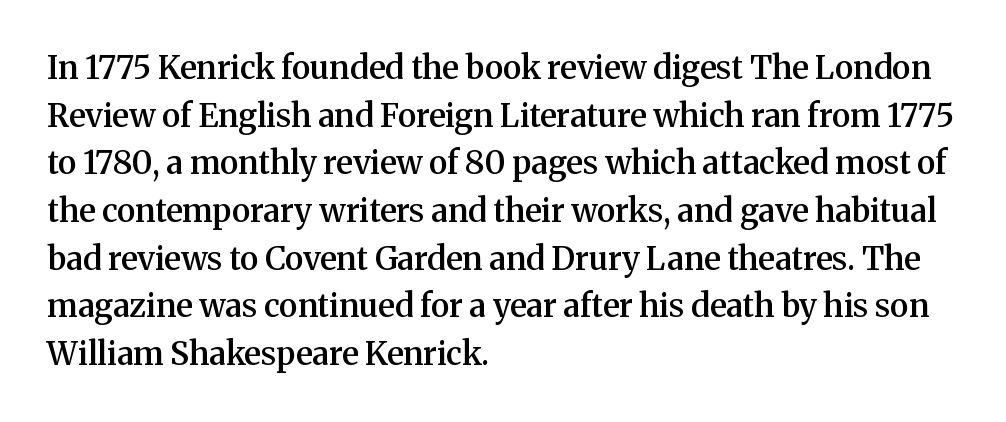
{"serif": "yes", "italic": "no", "bold": "semi", "weight": "semibold", "width": "normal", "stroke_contrast": "medium", "x_height": "medium", "monospaced": "no", "underline": "no", "align": "left", "line_spacing": "normal", "line_spacing_ratio": 1.49, "letter_spacing": "normal", "letter_spacing_em": 0.0, "glyph_px": 32}
